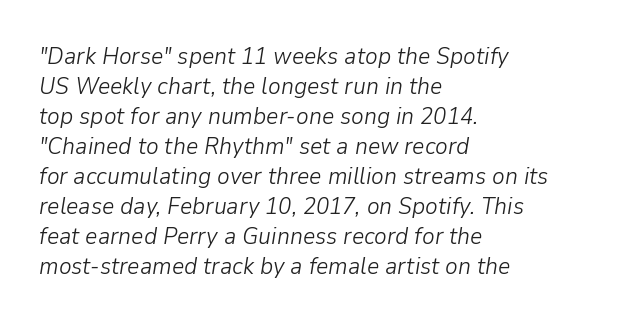
The image shows 24 px text type, italic (leaning right); set left-aligned, normal line spacing (1.25x), normal letter spacing, not underlined.
